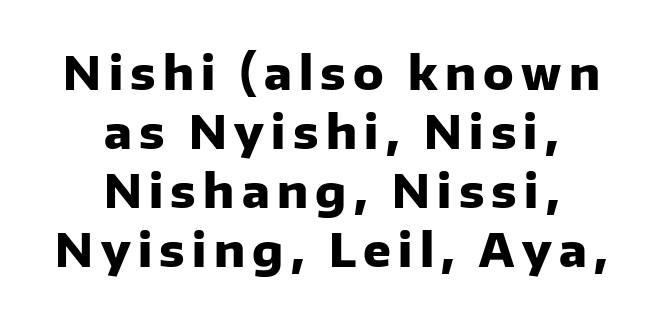
Q: Is the text bold? A: Yes.
Q: Is the text italic (slanted)? A: No, it is upright.
Q: Is the typeface a serif or a sans-serif typeface? A: Sans-serif.
Q: Is the text underlined? A: No.
Q: How is the paragraph aligned? A: Centered.
Q: Is the spacing between lines tight, normal or loose? A: Normal.
Q: Width (condensed, normal, or wide)? A: Normal.
Q: Stroke contrast? A: Low.
Q: x-height? A: Medium.
Q: Monospaced? A: No.
